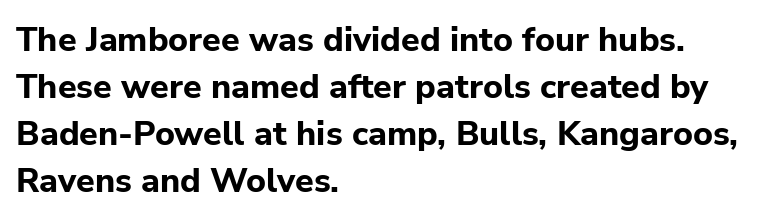
Does the weight exceed regular? Yes, all the way to bold. This sample uses plain, unmodified letter spacing. The letters carry no serifs — their stems end cleanly without finishing strokes. Here the designer chose a conventional face with non-uniform glyph widths. The type sits square on the baseline with zero lean. Teacher's note: observe the even left margin — that is flush-left alignment.
